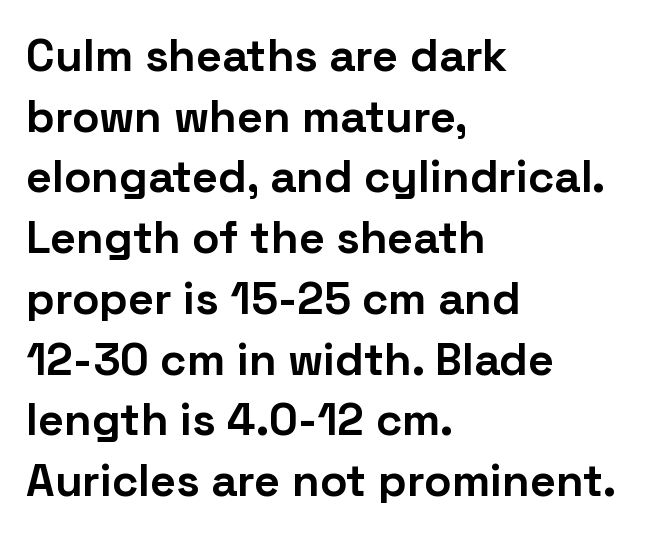
The specimen reads as upright at a glance. Clear beneath every line of the passage. The typeface chosen for these lines omits serifs. Notice how descenders clear the ascenders below comfortably — that's standard leading.
